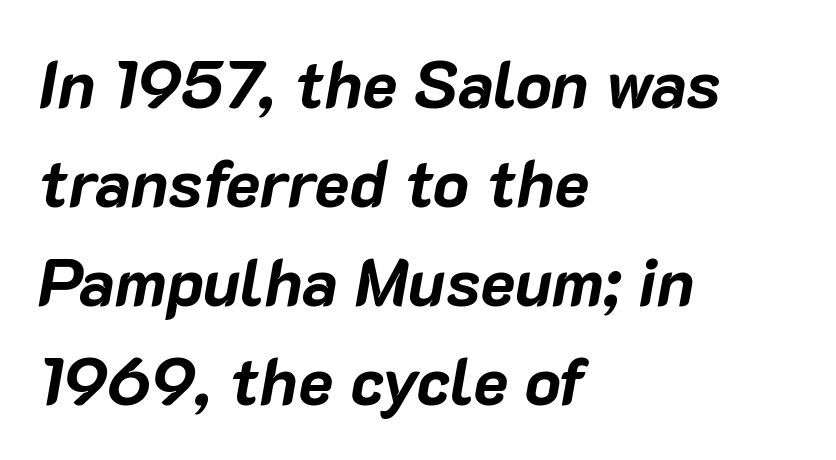
Has an underline been added? It has not. Does the lettering tilt? It does — this is italic. Every row of glyphs begins at an identical x-position on the left. In terms of leading, this rendering sits right in the middle.
